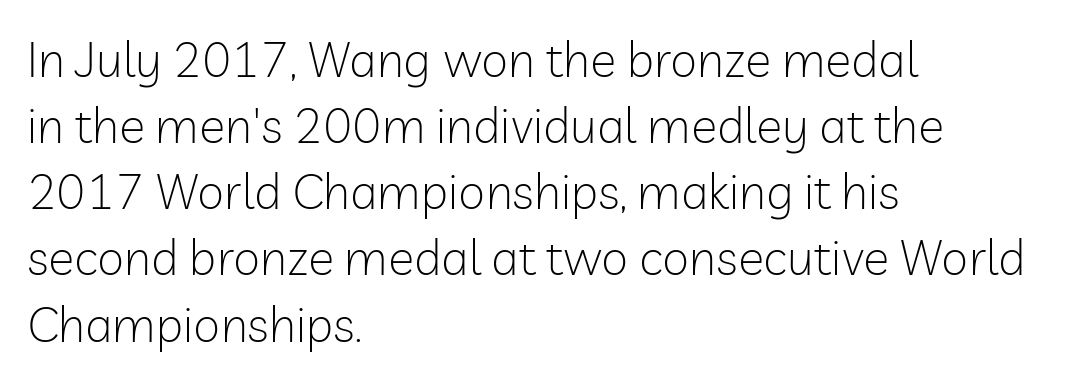
{"serif": "no", "italic": "no", "bold": "no", "weight": "light", "width": "normal", "stroke_contrast": "low", "x_height": "medium", "monospaced": "no", "underline": "no", "align": "left", "line_spacing": "normal", "line_spacing_ratio": 1.35, "letter_spacing": "normal", "letter_spacing_em": 0.0, "glyph_px": 49}
